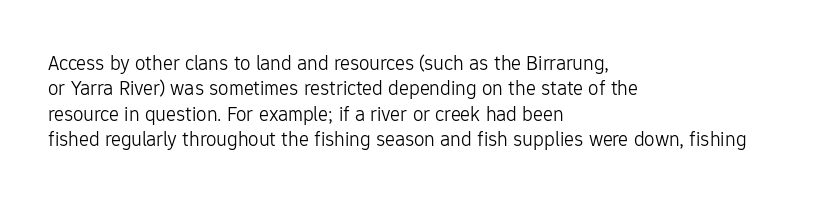
{"italic": "no", "bold": "no", "underline": "no", "align": "left", "line_spacing_ratio": 1.21, "letter_spacing": "normal", "letter_spacing_em": 0.0, "glyph_px": 21}
